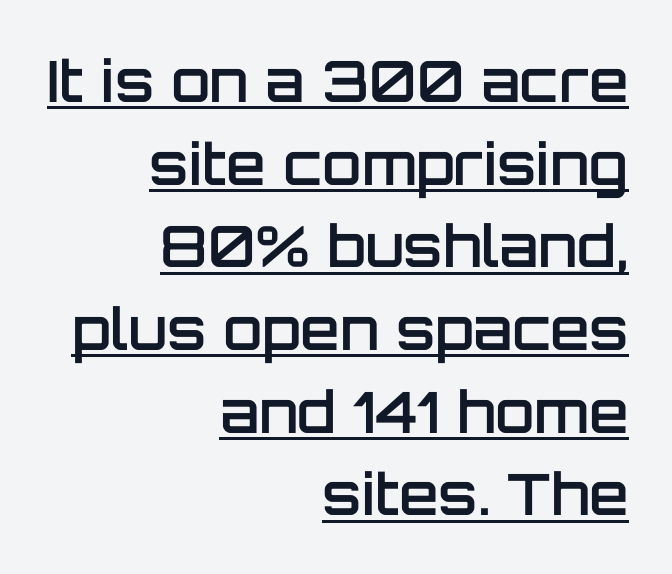
The image shows 57 px semibold sans-serif type, upright; set right-aligned, normal line spacing (1.45x), normal letter spacing, underlined; low stroke contrast and a large x-height.
